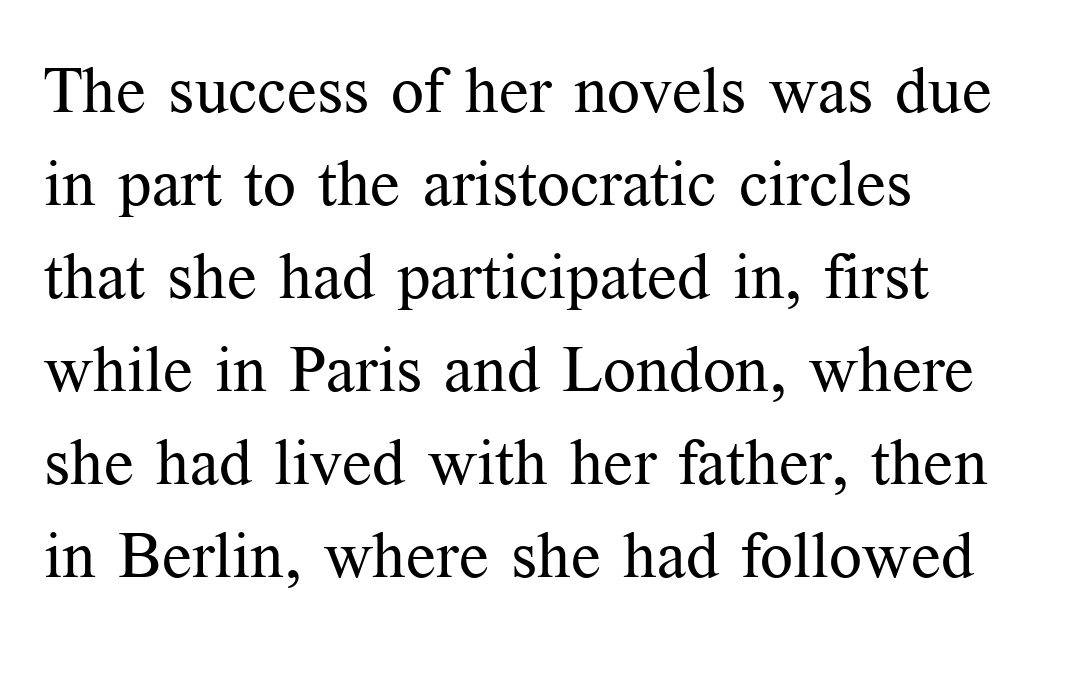
Q: Is the text bold? A: No.
Q: Is the text italic (slanted)? A: No, it is upright.
Q: Is the typeface a serif or a sans-serif typeface? A: Serif.
Q: Is the text underlined? A: No.
Q: How is the paragraph aligned? A: Left-aligned.
Q: Is the spacing between letters normal or unusually wide? A: Normal.
Q: Is the spacing between lines tight, normal or loose? A: Normal.
Q: Width (condensed, normal, or wide)? A: Normal.
Q: Stroke contrast? A: Medium.
Q: x-height? A: Medium.
Q: Monospaced? A: No.
